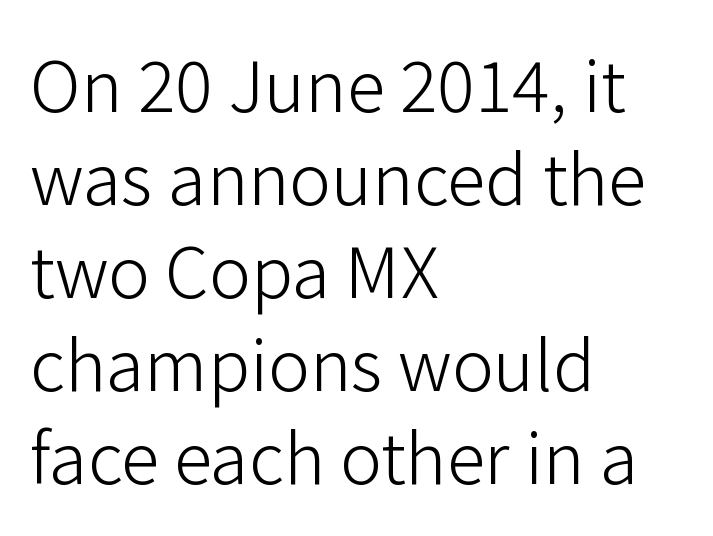
The setting favours the left margin, as ordinary paragraphs usually do. On a weight scale, this lands at 450 or below. Honestly, there is no underline to notice here at all. Each letter keeps its own natural width here, so spacing adapts to shape. The lettering holds an erect, upright posture throughout. Notice how descenders clear the ascenders below comfortably — that's standard leading.
